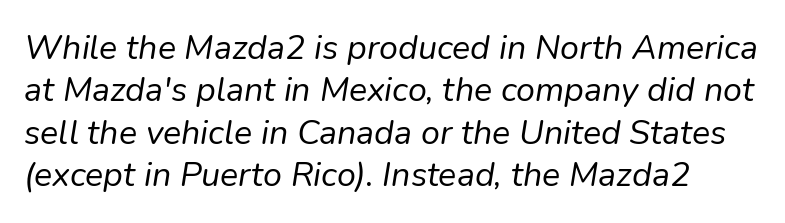
{"italic": "yes", "lean": "right", "slant_degrees": 9, "bold": "no", "weight": "regular", "width": "normal", "stroke_contrast": "low", "x_height": "medium", "monospaced": "no", "underline": "no", "line_spacing": "normal", "line_spacing_ratio": 1.25, "letter_spacing": "normal", "letter_spacing_em": 0.0, "glyph_px": 34}
